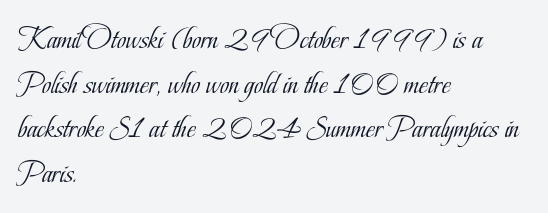
This sample uses plain, unmodified letter spacing. This sample has the flowing, uneven cadence of proportional lettering. Students, observe: this is what conventionally led text looks like. Alignment: flush left.
